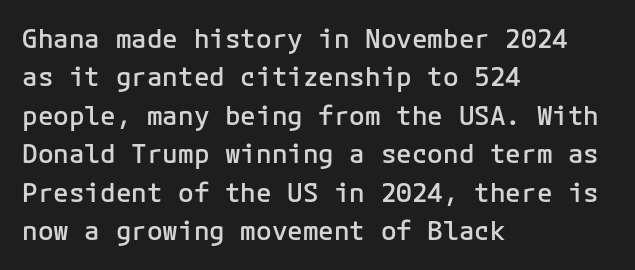
The lines are quadded left. Short note: letters normally spaced. Just letters on the line, the space beneath them empty. Look at the stroke-to-counter ratio: somewhat heavy, a semibold. Regular leading.
